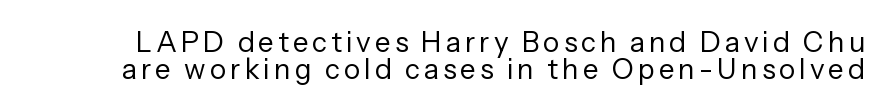
Q: Is the text bold? A: No.
Q: Is the text italic (slanted)? A: No, it is upright.
Q: Is the typeface a serif or a sans-serif typeface? A: Sans-serif.
Q: Is the text underlined? A: No.
Q: Is the spacing between lines tight, normal or loose? A: Tight.
Q: Width (condensed, normal, or wide)? A: Normal.
Q: Stroke contrast? A: Low.
Q: x-height? A: Medium.
Q: Monospaced? A: No.
